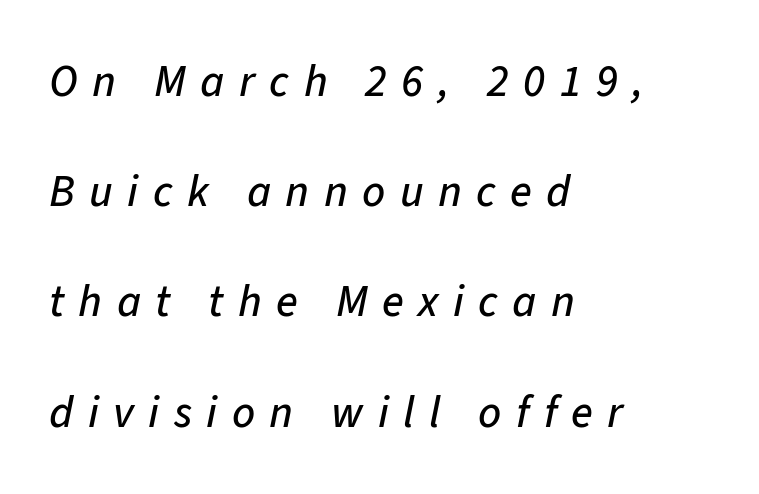
The image shows 45 px text type, italic (leaning right); set left-aligned, loose line spacing (2.45x), unusually wide letter spacing (+0.32 em), not underlined; low stroke contrast and a medium x-height.
